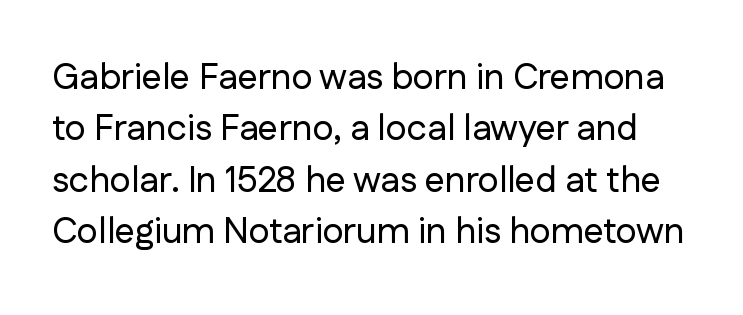
The designer went with a sans here, leaving each stem footless. The string is rendered with underlining switched off. Tracking here is standard; glyphs follow each other at the usual distance. Character widths vary here, with narrow letters taking less room than wide ones. Every stem runs plumb, perpendicular to the baseline.
